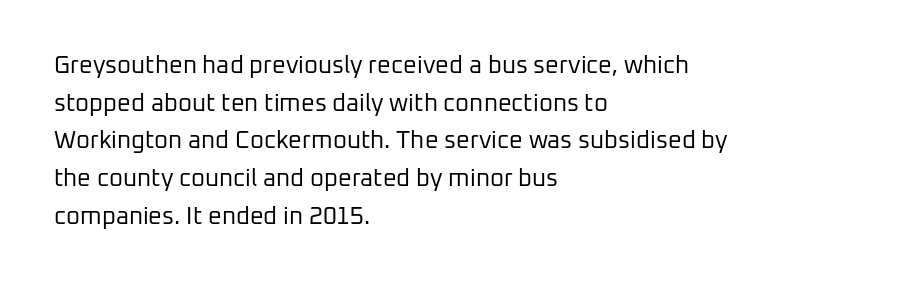
The setting favours the left margin, as ordinary paragraphs usually do. The face looks like a standard text weight, possibly lighter. Each row of text sits above clean, open space. Posture: straight, roman, zero tilt.
